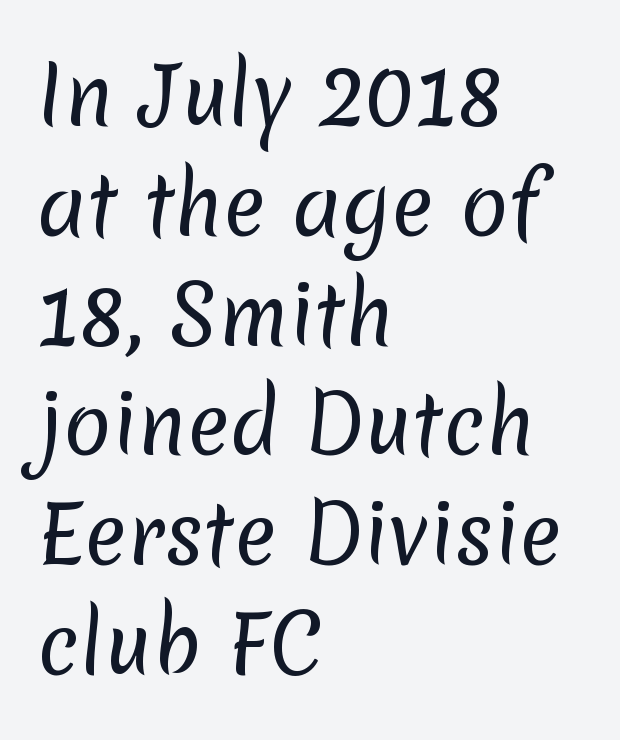
The image shows 79 px regular-weight sans-serif type; set left-aligned, normal line spacing (1.39x), normal letter spacing, not underlined; low stroke contrast and a medium x-height.
